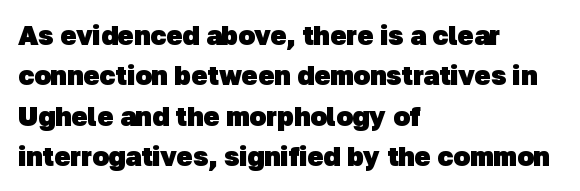
Q: Is the text bold? A: Yes.
Q: Is the text underlined? A: No.
Q: How is the paragraph aligned? A: Left-aligned.
Q: Is the spacing between letters normal or unusually wide? A: Normal.
Q: Is the spacing between lines tight, normal or loose? A: Normal.
